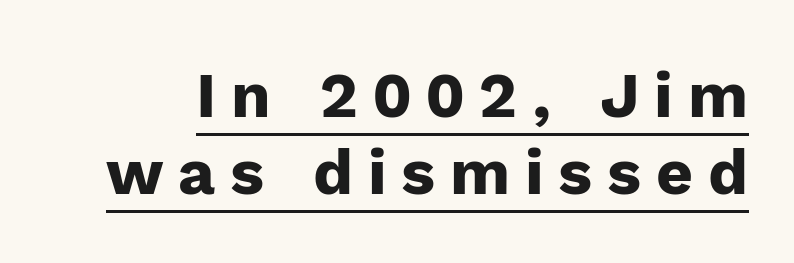
Q: Is the text bold? A: Yes.
Q: Is the text italic (slanted)? A: No, it is upright.
Q: Is the typeface a serif or a sans-serif typeface? A: Sans-serif.
Q: Is the text underlined? A: Yes.
Q: Is the spacing between letters normal or unusually wide? A: Unusually wide.
Q: Width (condensed, normal, or wide)? A: Normal.
Q: Stroke contrast? A: Low.
Q: x-height? A: Medium.
Q: Monospaced? A: No.
